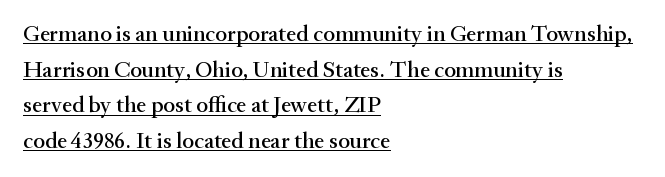
The image shows 23 px text type, upright; set left-aligned, normal line spacing (1.55x), normal letter spacing, underlined.
